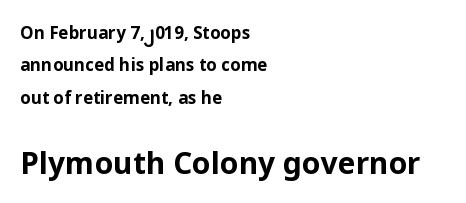
The image shows 30 px bold sans-serif type, upright; set left-aligned, loose line spacing (1.9x), normal letter spacing, not underlined; the second (bottom) block is 1.76x larger; low stroke contrast and a medium x-height.
